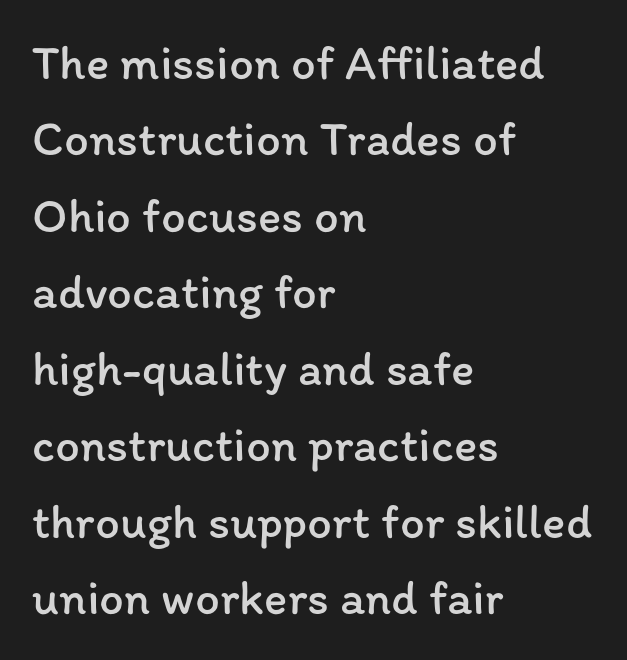
{"italic": "no", "bold": "no", "weight": "regular", "width": "normal", "stroke_contrast": "low", "x_height": "medium", "monospaced": "no", "underline": "no", "align": "left", "line_spacing": "normal", "line_spacing_ratio": 1.56, "letter_spacing": "normal", "letter_spacing_em": 0.0, "glyph_px": 49}
